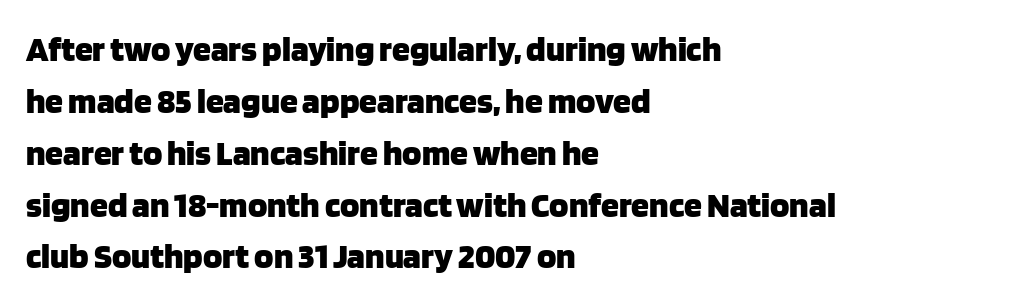
Q: Is the text bold? A: Yes.
Q: Is the text italic (slanted)? A: No, it is upright.
Q: Is the typeface a serif or a sans-serif typeface? A: Sans-serif.
Q: Is the text underlined? A: No.
Q: How is the paragraph aligned? A: Left-aligned.
Q: Is the spacing between letters normal or unusually wide? A: Normal.
Q: Is the spacing between lines tight, normal or loose? A: Normal.
Q: Width (condensed, normal, or wide)? A: Normal.
Q: Stroke contrast? A: Low.
Q: x-height? A: Large.
Q: Monospaced? A: No.
